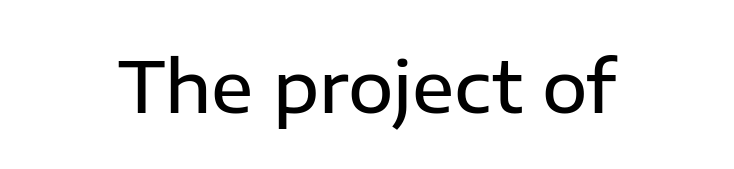
The designer went with a sans here, leaving each stem footless. The specimen reads as upright at a glance. Look at the tracking — it's just the regular setting, nothing added. You could not count columns in this text — the font is proportionally spaced.
